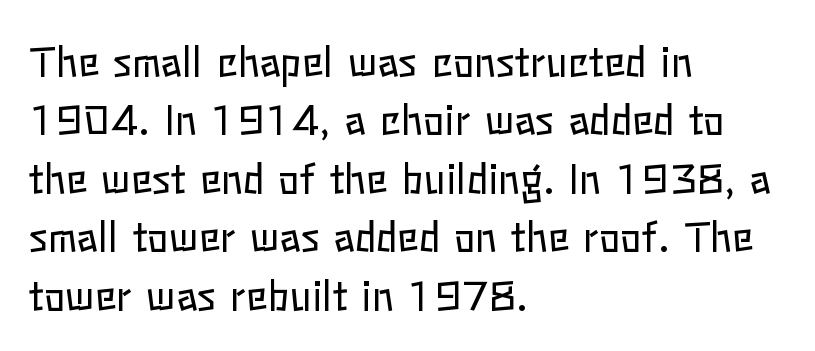
Q: Is the text bold? A: No.
Q: Is the text italic (slanted)? A: No, it is upright.
Q: Is the text underlined? A: No.
Q: How is the paragraph aligned? A: Left-aligned.
Q: Is the spacing between letters normal or unusually wide? A: Normal.
Q: Is the spacing between lines tight, normal or loose? A: Normal.
Q: Width (condensed, normal, or wide)? A: Normal.
Q: Stroke contrast? A: Low.
Q: x-height? A: Medium.
Q: Monospaced? A: No.
